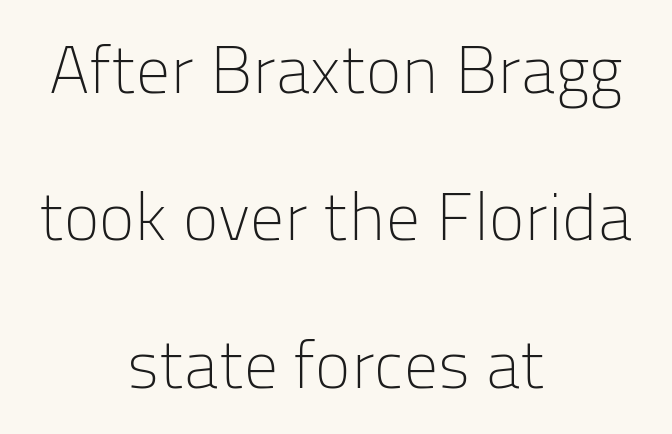
Q: Is the text bold? A: No.
Q: Is the text italic (slanted)? A: No, it is upright.
Q: Is the typeface a serif or a sans-serif typeface? A: Sans-serif.
Q: Is the text underlined? A: No.
Q: How is the paragraph aligned? A: Centered.
Q: Is the spacing between letters normal or unusually wide? A: Normal.
Q: Is the spacing between lines tight, normal or loose? A: Loose.
Q: Width (condensed, normal, or wide)? A: Normal.
Q: Stroke contrast? A: Low.
Q: x-height? A: Medium.
Q: Monospaced? A: No.
